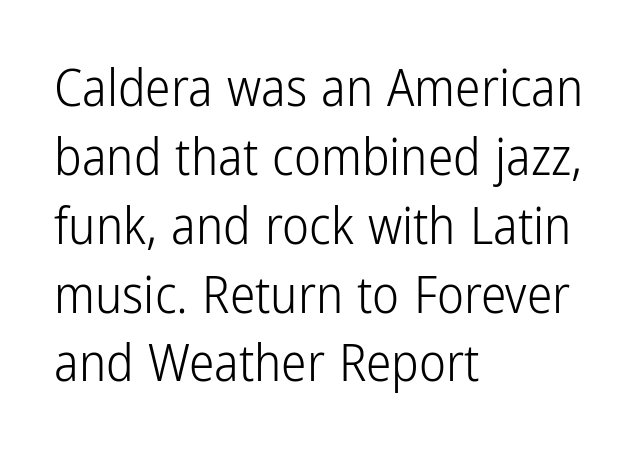
Every row of glyphs begins at an identical x-position on the left. Ordinary non-slanted type is in use. How would I describe the line gaps? Plain and ordinary. Compared with a typical body face, this is equally light or lighter still. Proportional: the letters do not fall into vertical columns. I'd call this a sans setting — the letters go barefoot.
